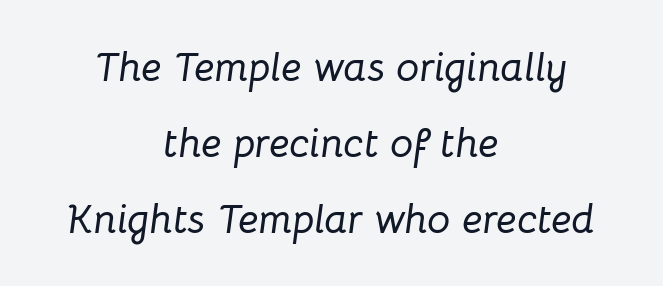
{"italic": "yes", "lean": "right", "slant_degrees": 8, "width": "normal", "stroke_contrast": "low", "x_height": "medium", "monospaced": "no", "underline": "no", "align": "center", "line_spacing_ratio": 1.85, "letter_spacing": "normal", "letter_spacing_em": 0.0, "glyph_px": 41}
